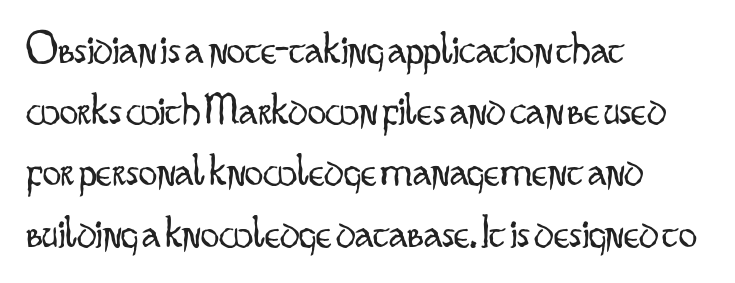
{"serif": "no", "italic": "no", "bold": "no", "weight": "light", "width": "condensed", "stroke_contrast": "low", "x_height": "small", "monospaced": "no", "underline": "no", "align": "left", "line_spacing": "normal", "line_spacing_ratio": 1.33, "letter_spacing": "normal", "letter_spacing_em": 0.0, "glyph_px": 46}
